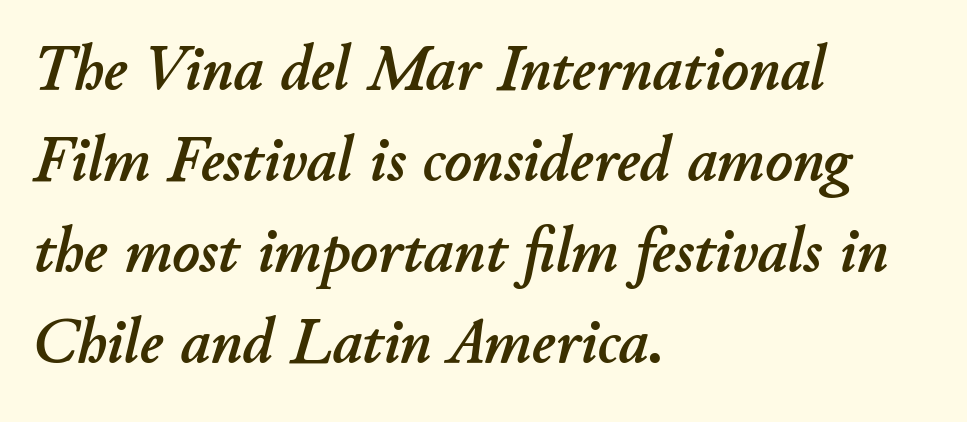
Q: Is the text italic (slanted)? A: Yes, it leans right by about 11 degrees.
Q: Is the text underlined? A: No.
Q: How is the paragraph aligned? A: Left-aligned.
Q: Is the spacing between letters normal or unusually wide? A: Normal.
Q: Is the spacing between lines tight, normal or loose? A: Normal.
Q: Width (condensed, normal, or wide)? A: Normal.
Q: Stroke contrast? A: Low.
Q: x-height? A: Small.
Q: Monospaced? A: No.
